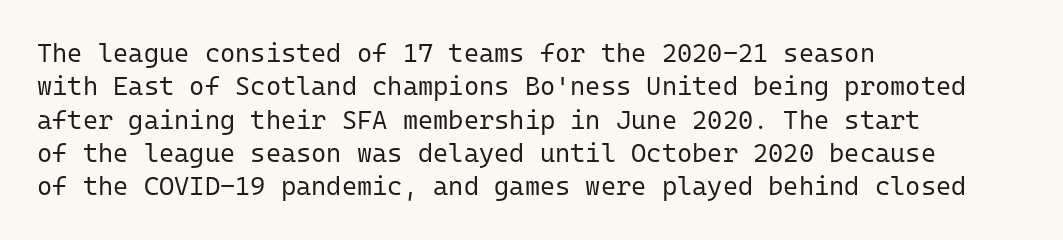
The image shows 26 px text type, upright; set left-aligned, normal line spacing (1.28x), normal letter spacing, not underlined.
